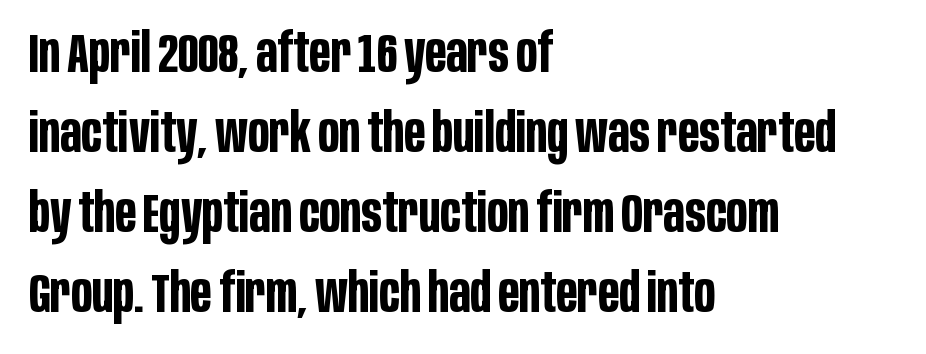
The rendering uses a bold face; every stroke is thick and dark. Horizontal alignment here is leftward, the default for most running prose. The rendering uses natural spacing where letterforms have individual widths. Spacing between characters is what you'd get straight out of the box. Descenders are the only things crossing below the line. Serif or sans? Sans — the stroke terminals are bare.
